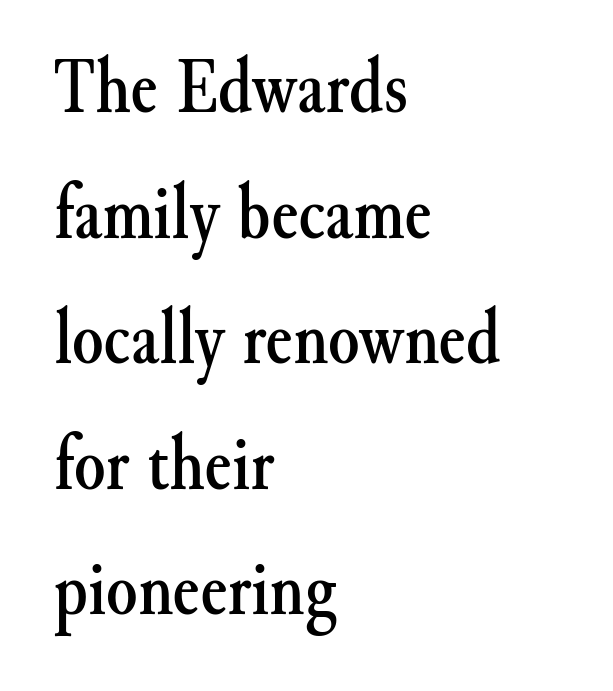
Regarding leading, the lines here are spaced in the standard way. Character widths vary here, with narrow letters taking less room than wide ones. This sample is left-justified, so line endings fall wherever the words run out. Glance below the letters and you will spot only blank space. These lines were composed using upright roman letters. Glyph-to-glyph distance matches everyday printed text.
